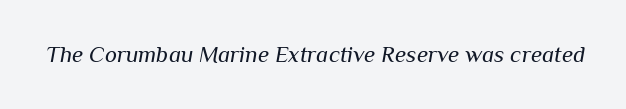
The image shows 23 px text type, italic (leaning right); set normal letter spacing, not underlined.
